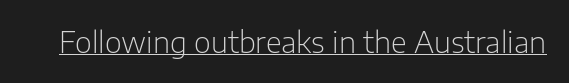
The image shows 29 px light sans-serif type, upright; set normal letter spacing, underlined; low stroke contrast and a medium x-height.
